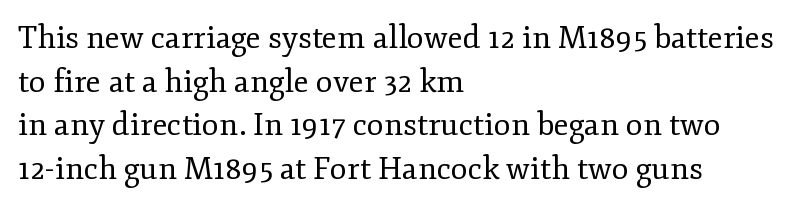
Does the lettering tilt? It doesn't — this is upright. The ragged edge is on the right, which tells us the setting is flush left. These lines keep a tight, regular rhythm from letter to letter. Classification — serif. The designer left line spacing at the default. You could not count columns in this text — the font is proportionally spaced.
